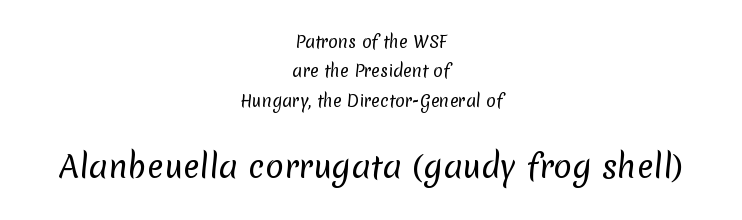
The image shows 31 px regular-weight sans-serif type; set centered, line spacing 1.84x, normal letter spacing, not underlined; the second (bottom) block is 1.94x larger; low stroke contrast and a medium x-height.
